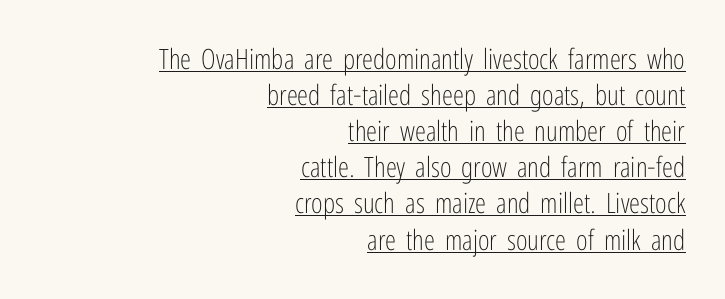
These glyphs show unthickened strokes, regular width or finer. The rendering uses natural spacing where letterforms have individual widths. The string is rendered with underlining switched on. No extra tracking has been applied to these lines.
